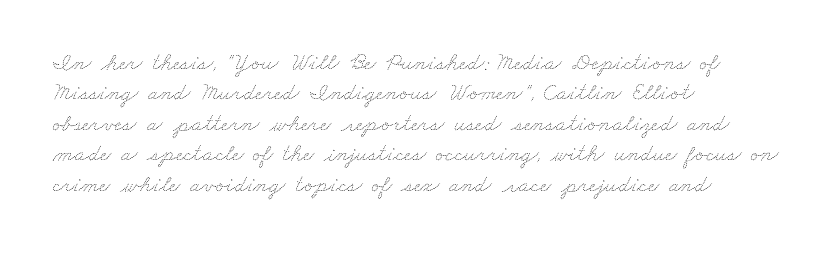
The paragraph shown leans on its left margin. This rendering features lettering with no underline. How are the letters spaced? Ordinarily, with no added tracking. A normal amount of white space separates one row of letters from the next.
